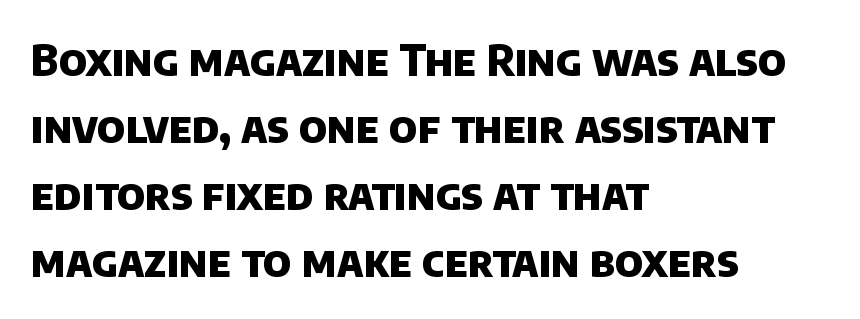
Q: Is the text bold? A: Yes.
Q: Is the typeface a serif or a sans-serif typeface? A: Sans-serif.
Q: Is the text underlined? A: No.
Q: How is the paragraph aligned? A: Left-aligned.
Q: Is the spacing between letters normal or unusually wide? A: Normal.
Q: Is the spacing between lines tight, normal or loose? A: Normal.
Q: Width (condensed, normal, or wide)? A: Normal.
Q: Stroke contrast? A: Low.
Q: x-height? A: Large.
Q: Monospaced? A: No.
